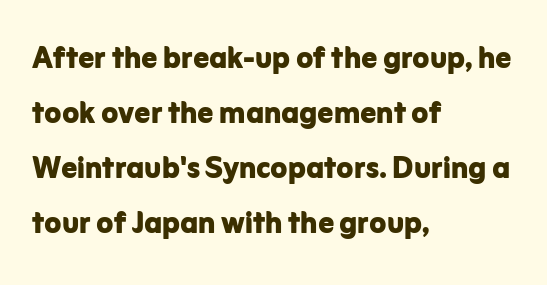
Q: Is the text bold? A: Yes.
Q: Is the text italic (slanted)? A: No, it is upright.
Q: Is the typeface a serif or a sans-serif typeface? A: Sans-serif.
Q: Is the text underlined? A: No.
Q: How is the paragraph aligned? A: Left-aligned.
Q: Is the spacing between letters normal or unusually wide? A: Normal.
Q: Is the spacing between lines tight, normal or loose? A: Normal.
Q: Width (condensed, normal, or wide)? A: Normal.
Q: Stroke contrast? A: Low.
Q: x-height? A: Medium.
Q: Monospaced? A: No.
